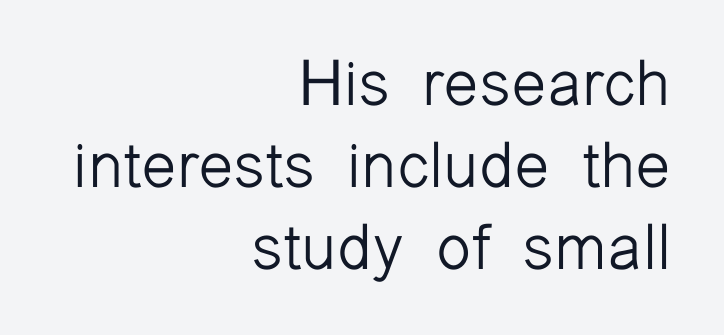
The image shows 64 px light sans-serif type, upright; set right-aligned, normal line spacing (1.28x), normal letter spacing, not underlined; low stroke contrast and a medium x-height.
